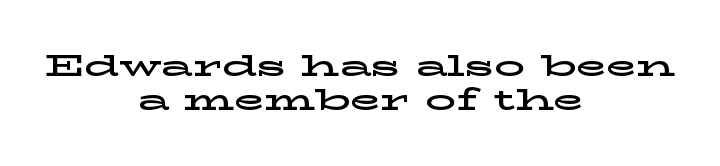
Q: Is the text italic (slanted)? A: No, it is upright.
Q: Is the typeface a serif or a sans-serif typeface? A: Serif.
Q: Is the text underlined? A: No.
Q: How is the paragraph aligned? A: Centered.
Q: Is the spacing between letters normal or unusually wide? A: Normal.
Q: Is the spacing between lines tight, normal or loose? A: Tight.
Q: Width (condensed, normal, or wide)? A: Wide.
Q: Stroke contrast? A: Low.
Q: x-height? A: Medium.
Q: Monospaced? A: No.
